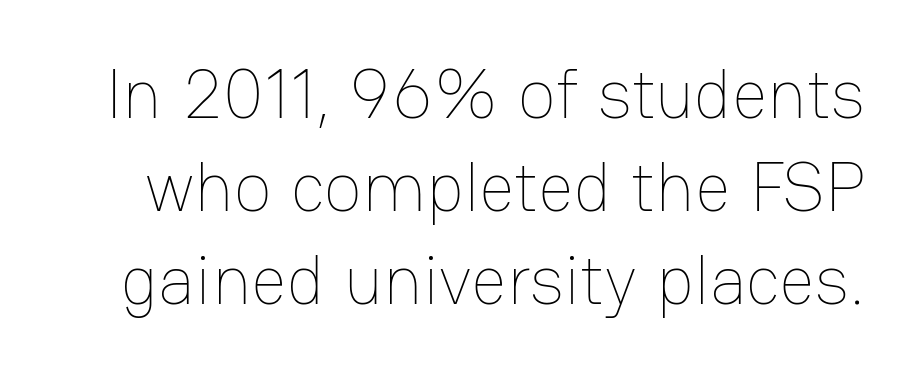
{"italic": "no", "bold": "no", "weight": "thin", "width": "normal", "stroke_contrast": "low", "x_height": "medium", "monospaced": "no", "underline": "no", "line_spacing": "normal", "line_spacing_ratio": 1.33, "letter_spacing": "normal", "letter_spacing_em": 0.0, "glyph_px": 70}
